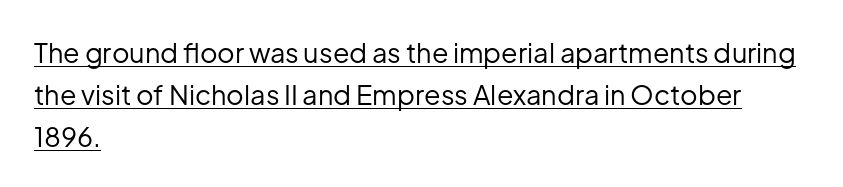
The image shows 27 px text type, upright; set left-aligned, normal line spacing (1.55x), normal letter spacing, underlined.
